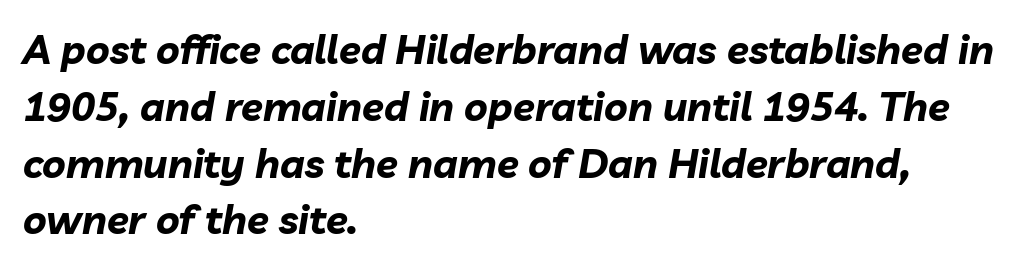
The area under the type is left untouched. Designer's note — italics engaged. Baseline-to-baseline distance is the conventional proportion of letter height. There is no visible air inserted between adjacent glyphs. Horizontally, the lines are justified to the leading edge only. Weight check: bold — yes, fully.
